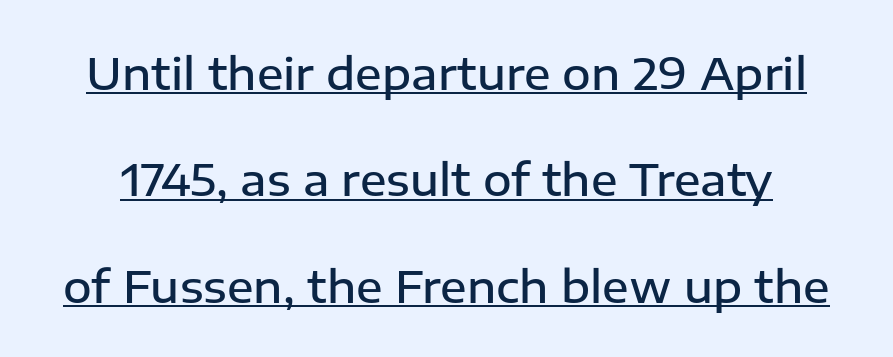
{"serif": "no", "italic": "no", "bold": "semi", "weight": "semibold", "width": "normal", "stroke_contrast": "low", "x_height": "medium", "monospaced": "no", "underline": "yes", "line_spacing": "loose", "line_spacing_ratio": 2.42, "letter_spacing": "normal", "letter_spacing_em": 0.0, "glyph_px": 44}
